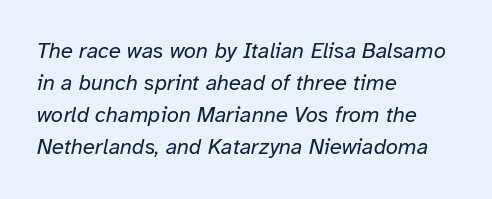
The image shows 22 px text type, italic (leaning right); set left-aligned, normal line spacing (1.46x), normal letter spacing, not underlined.
